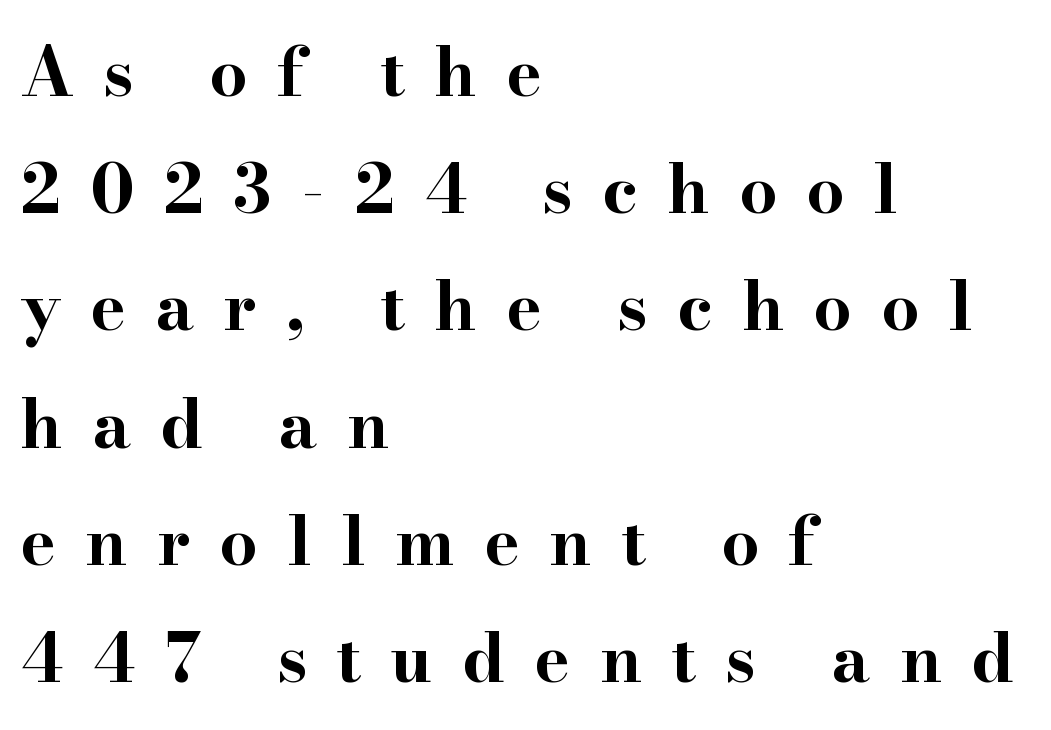
Q: Is the text bold? A: Yes.
Q: Is the text italic (slanted)? A: No, it is upright.
Q: Is the typeface a serif or a sans-serif typeface? A: Serif.
Q: Is the text underlined? A: No.
Q: How is the paragraph aligned? A: Left-aligned.
Q: Is the spacing between letters normal or unusually wide? A: Unusually wide.
Q: Width (condensed, normal, or wide)? A: Wide.
Q: Stroke contrast? A: High.
Q: x-height? A: Small.
Q: Monospaced? A: No.
